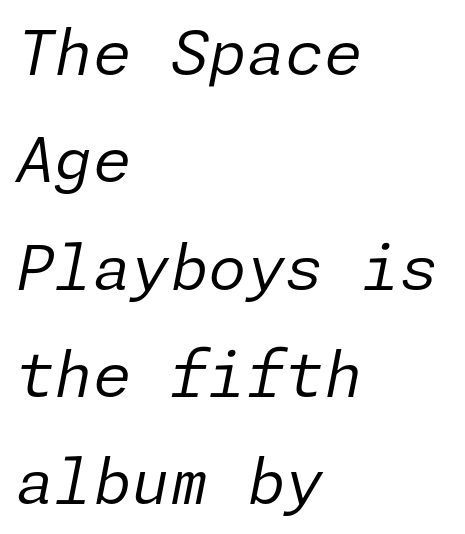
{"italic": "yes", "lean": "right", "slant_degrees": 11, "bold": "no", "weight": "regular", "width": "normal", "stroke_contrast": "low", "x_height": "medium", "underline": "no", "align": "left", "line_spacing_ratio": 1.73, "letter_spacing": "normal", "letter_spacing_em": 0.0, "glyph_px": 62}
